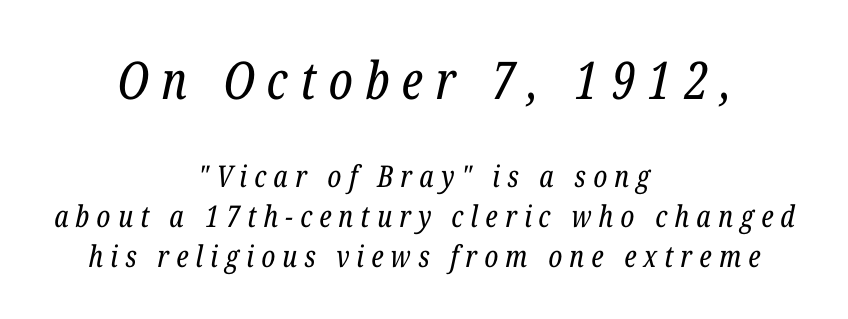
The image shows 52 px regular-weight, condensed serif type, italic (leaning right); set centered, normal line spacing (1.33x), unusually wide letter spacing (+0.24 em), not underlined; the first (top) block is 1.73x larger; low stroke contrast and a medium x-height.
